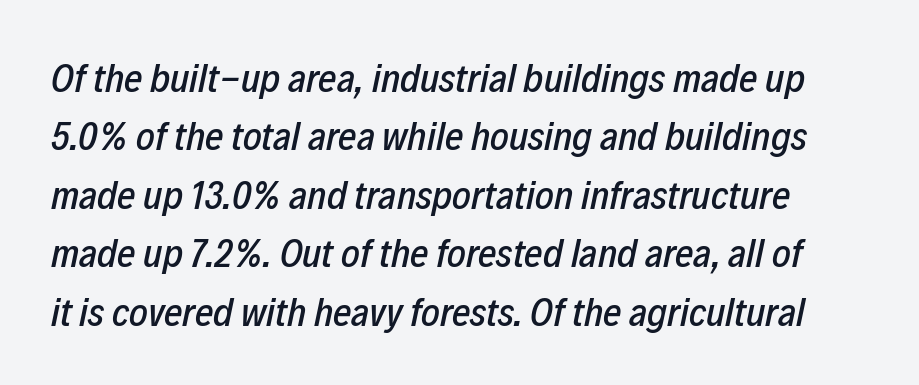
The image shows 40 px condensed type, italic (leaning right); set normal line spacing (1.46x), normal letter spacing, not underlined; low stroke contrast and a medium x-height.
